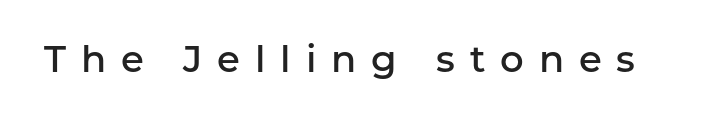
Q: Is the text bold? A: Semi-bold.
Q: Is the text italic (slanted)? A: No, it is upright.
Q: Is the typeface a serif or a sans-serif typeface? A: Sans-serif.
Q: Is the text underlined? A: No.
Q: Is the spacing between letters normal or unusually wide? A: Unusually wide.
Q: Width (condensed, normal, or wide)? A: Normal.
Q: Stroke contrast? A: Low.
Q: x-height? A: Medium.
Q: Monospaced? A: No.
